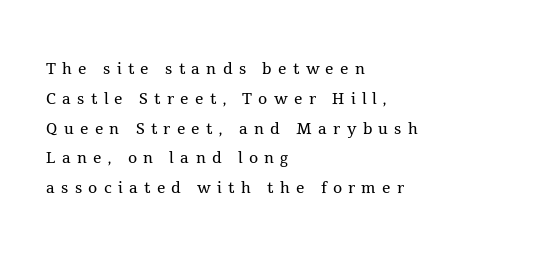
{"italic": "no", "bold": "no", "underline": "no", "align": "left", "line_spacing": "normal", "line_spacing_ratio": 1.42, "letter_spacing": "wide", "letter_spacing_em": 0.3, "glyph_px": 21}
